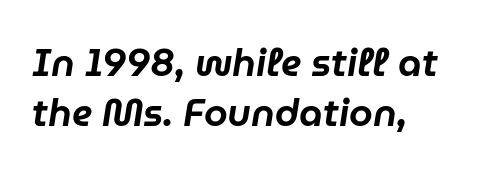
The image shows 38 px text type, italic (leaning right); set normal line spacing (1.32x), normal letter spacing, not underlined; low stroke contrast and a medium x-height.
